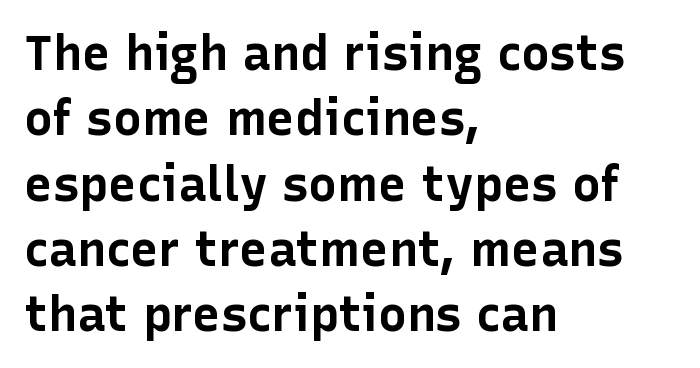
{"serif": "no", "italic": "no", "bold": "yes", "weight": "bold", "width": "normal", "stroke_contrast": "low", "x_height": "medium", "monospaced": "no", "underline": "no", "align": "left", "line_spacing": "normal", "line_spacing_ratio": 1.36, "letter_spacing": "normal", "letter_spacing_em": 0.0, "glyph_px": 48}
